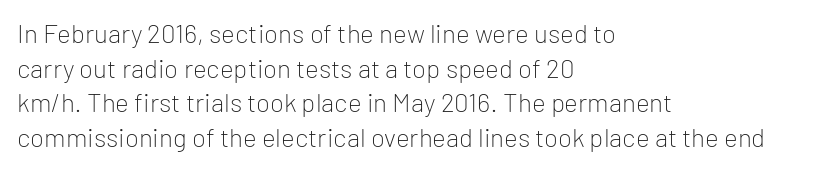
No chunkiness to these letters — they're not bold. A classic flush-left, rag-right setting is used for this passage. One glance says typical: line gaps are just what's usual. The letters sit at their default tracking, neither squeezed nor spread.
